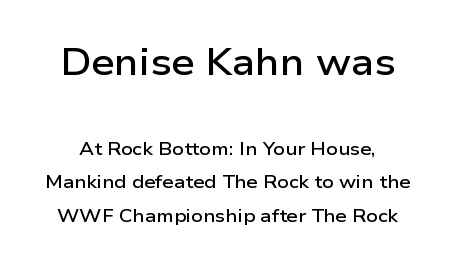
The image shows 37 px semibold, wide sans-serif type, upright; set line spacing 1.87x, normal letter spacing, not underlined; the first (top) block is 2.06x larger; low stroke contrast and a medium x-height.
